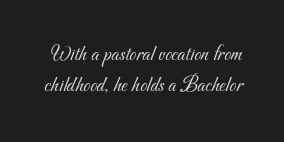
The image shows 22 px text type; set normal line spacing (1.42x), normal letter spacing, not underlined.
